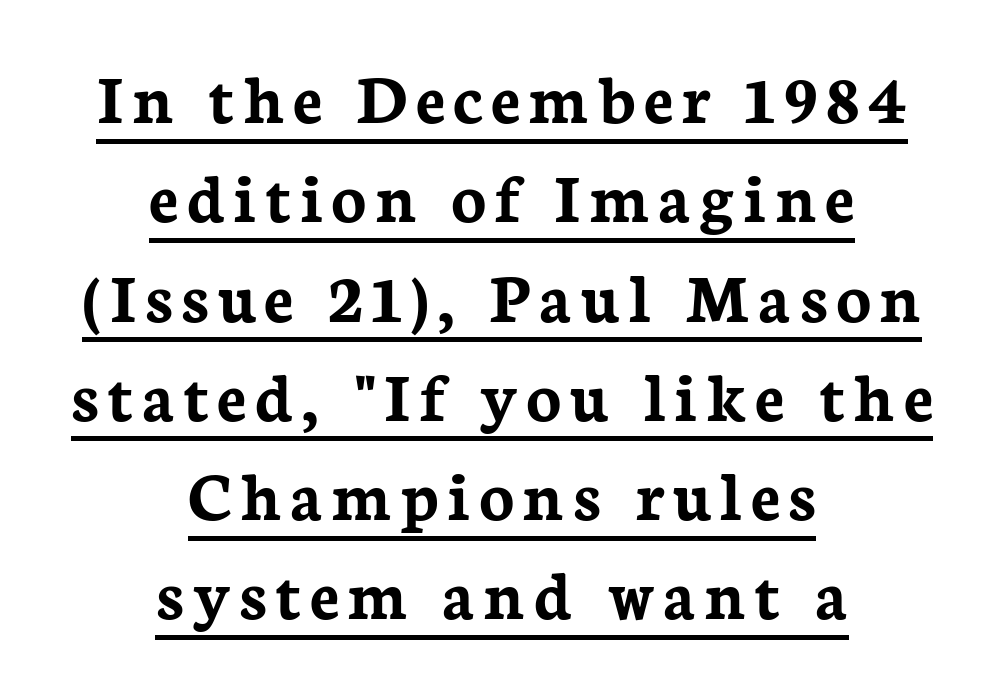
The image shows 73 px semibold serif type, upright; set centered, normal line spacing (1.36x), underlined; low stroke contrast and a medium x-height.
